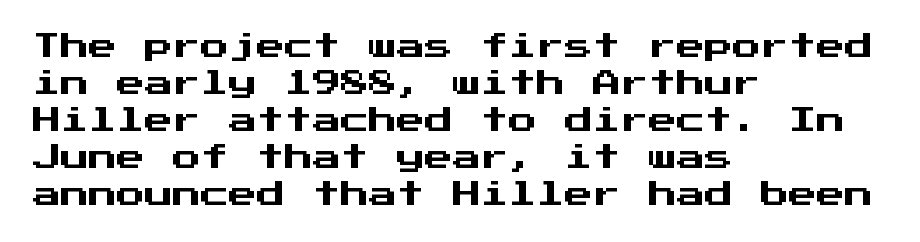
The image shows 28 px sans-serif type, upright, monospaced; set left-aligned, normal line spacing (1.32x), normal letter spacing, not underlined; medium stroke contrast and a medium x-height.
